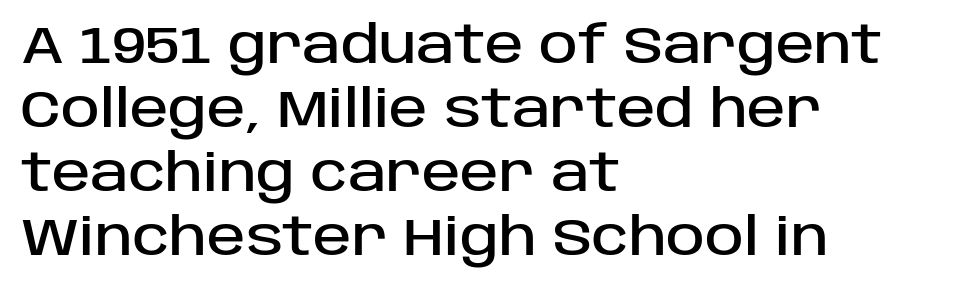
{"serif": "no", "italic": "no", "width": "normal", "stroke_contrast": "low", "x_height": "large", "monospaced": "no", "underline": "no", "align": "left", "line_spacing_ratio": 1.23, "letter_spacing": "normal", "letter_spacing_em": 0.0, "glyph_px": 52}
